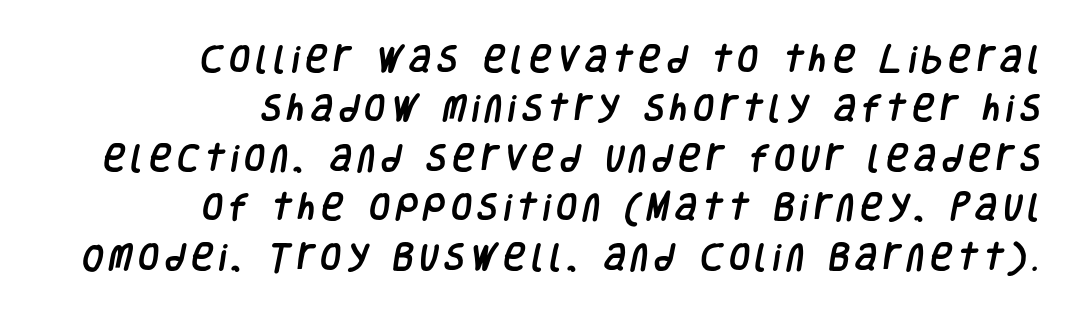
The image shows 30 px condensed sans-serif type; set right-aligned, normal line spacing (1.65x), unusually wide letter spacing (+0.2 em), not underlined; low stroke contrast and a large x-height.
